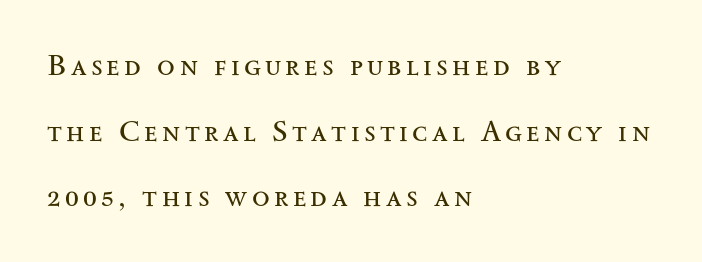
{"serif": "yes", "italic": "no", "bold": "no", "weight": "regular", "width": "wide", "stroke_contrast": "medium", "x_height": "small", "monospaced": "no", "underline": "no", "align": "left", "line_spacing": "loose", "line_spacing_ratio": 2.26, "glyph_px": 29}
